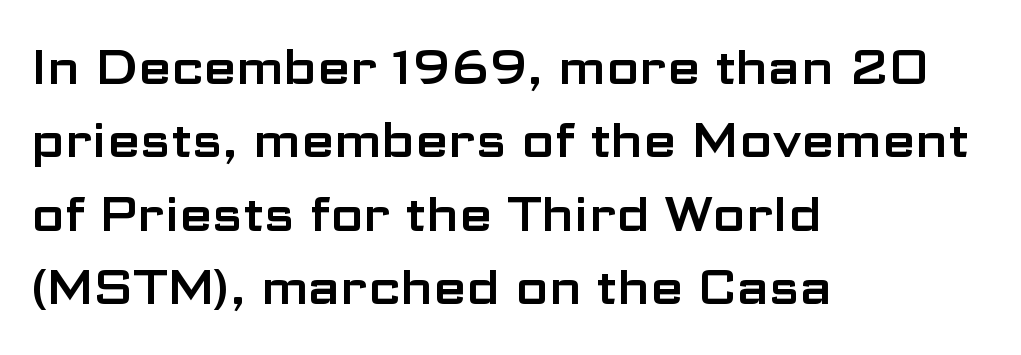
Q: Is the text italic (slanted)? A: No, it is upright.
Q: Is the typeface a serif or a sans-serif typeface? A: Sans-serif.
Q: Is the text underlined? A: No.
Q: How is the paragraph aligned? A: Left-aligned.
Q: Is the spacing between letters normal or unusually wide? A: Normal.
Q: Is the spacing between lines tight, normal or loose? A: Normal.
Q: Width (condensed, normal, or wide)? A: Wide.
Q: Stroke contrast? A: Low.
Q: x-height? A: Medium.
Q: Monospaced? A: No.
